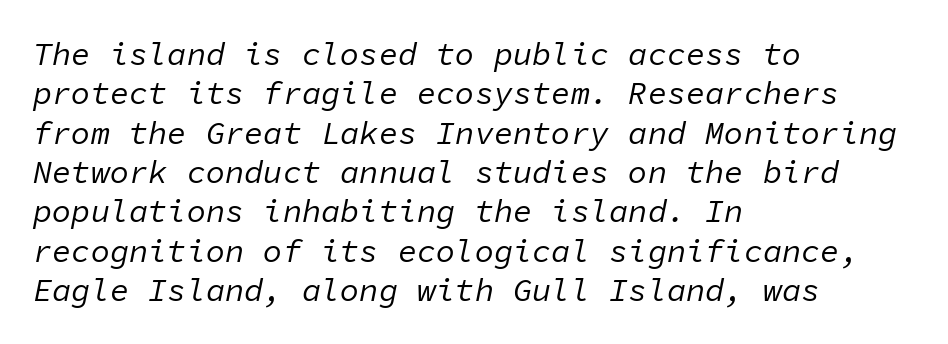
Q: Is the text bold? A: No.
Q: Is the text italic (slanted)? A: Yes, it leans right by about 11 degrees.
Q: Is the text underlined? A: No.
Q: How is the paragraph aligned? A: Left-aligned.
Q: Is the spacing between letters normal or unusually wide? A: Normal.
Q: Width (condensed, normal, or wide)? A: Normal.
Q: Stroke contrast? A: Low.
Q: x-height? A: Medium.
Q: Monospaced? A: Yes.
